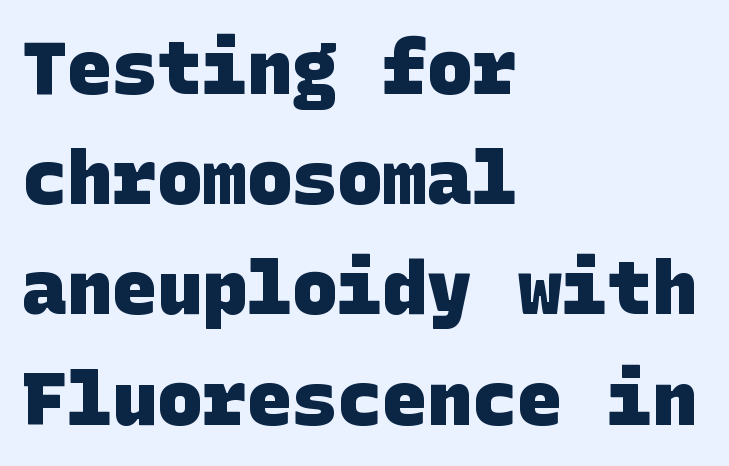
Q: Is the text bold? A: Yes.
Q: Is the typeface a serif or a sans-serif typeface? A: Sans-serif.
Q: Is the text underlined? A: No.
Q: How is the paragraph aligned? A: Left-aligned.
Q: Is the spacing between letters normal or unusually wide? A: Normal.
Q: Is the spacing between lines tight, normal or loose? A: Normal.
Q: Width (condensed, normal, or wide)? A: Normal.
Q: Stroke contrast? A: Low.
Q: x-height? A: Large.
